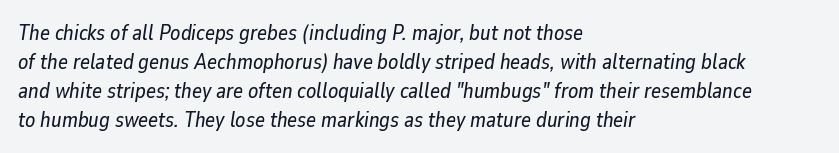
{"italic": "yes", "lean": "right", "slant_degrees": 9, "underline": "no", "align": "left", "line_spacing": "normal", "line_spacing_ratio": 1.38, "letter_spacing": "normal", "letter_spacing_em": 0.0, "glyph_px": 21}
